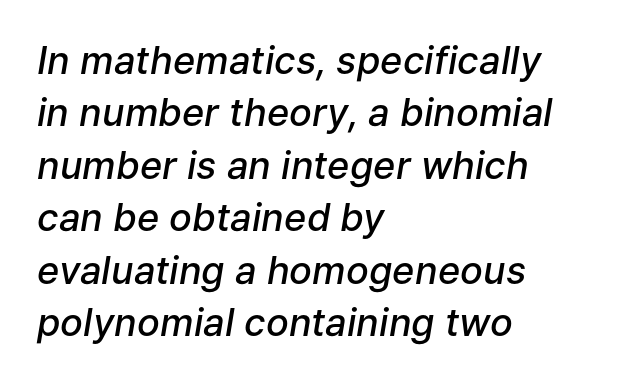
The image shows 38 px semibold type, italic (leaning right); set left-aligned, normal line spacing (1.38x), normal letter spacing, not underlined; low stroke contrast and a medium x-height.
